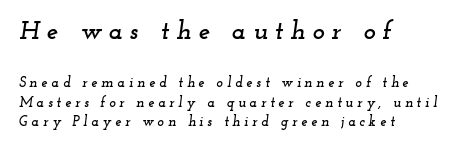
The image shows 26 px text type, italic (leaning right); set left-aligned, normal line spacing (1.4x), unusually wide letter spacing (+0.27 em), not underlined; the first (top) block is 1.86x larger.
